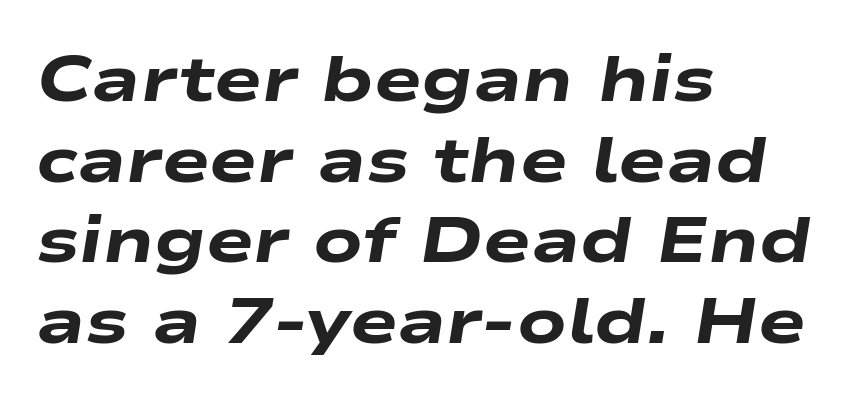
{"italic": "yes", "lean": "right", "slant_degrees": 9, "bold": "yes", "weight": "heavy", "width": "wide", "stroke_contrast": "low", "x_height": "medium", "monospaced": "no", "underline": "no", "align": "left", "line_spacing": "normal", "line_spacing_ratio": 1.26, "letter_spacing": "normal", "letter_spacing_em": 0.0, "glyph_px": 64}
